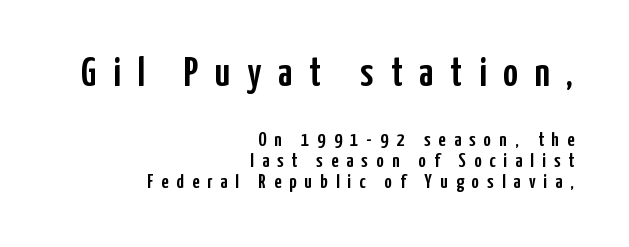
Here the glyphs are tracked loosely, breaking word shapes into spaced letters. Descender tails drop into unmarked territory. Horizontally, the lines are justified to the trailing edge only. The specimen reads as upright at a glance. You get the large type first, then a drop to smaller type.
